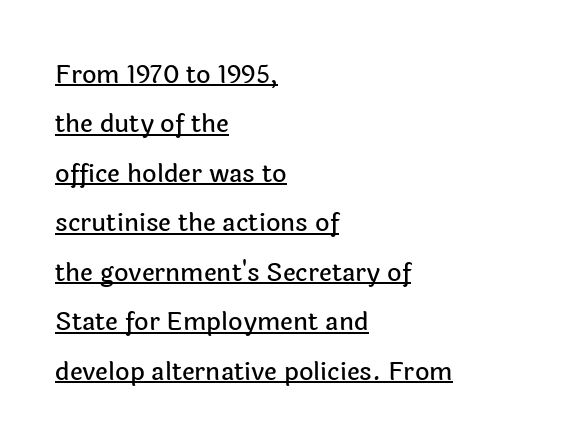
The image shows 25 px text type, upright; set left-aligned, loose line spacing (1.98x), normal letter spacing, underlined.
